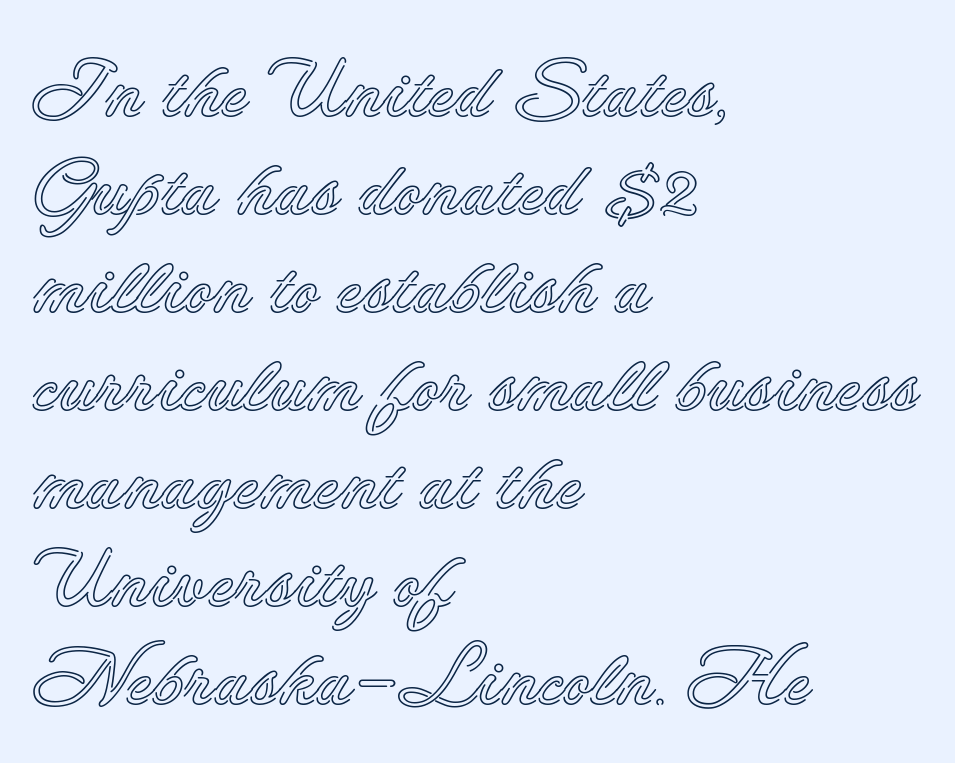
The image shows 79 px text type; set left-aligned, line spacing 1.24x, normal letter spacing, not underlined; a small x-height.
